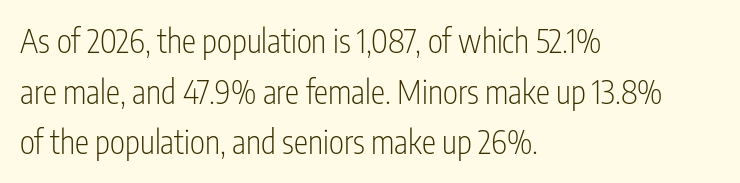
Each letter keeps its own natural width here, so spacing adapts to shape. One glance says typical: line gaps are just what's usual. The area under the type is left untouched. Weight: in the light-to-regular range. If you drew a ruler down the left edge, every line would touch it.
